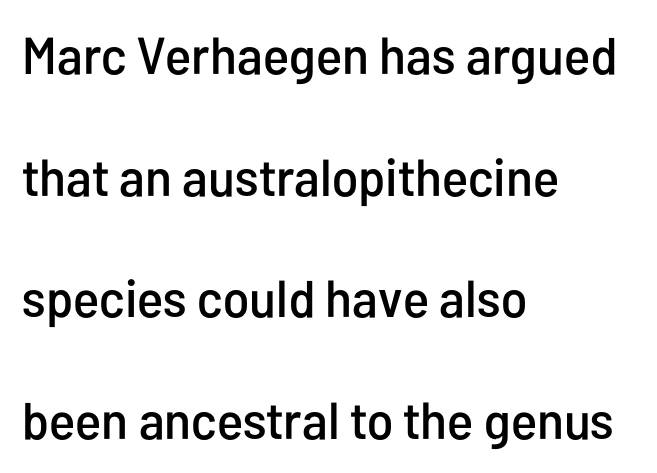
Q: Is the text italic (slanted)? A: No, it is upright.
Q: Is the typeface a serif or a sans-serif typeface? A: Sans-serif.
Q: Is the text underlined? A: No.
Q: How is the paragraph aligned? A: Left-aligned.
Q: Is the spacing between letters normal or unusually wide? A: Normal.
Q: Is the spacing between lines tight, normal or loose? A: Loose.
Q: Width (condensed, normal, or wide)? A: Condensed.
Q: Stroke contrast? A: Low.
Q: x-height? A: Medium.
Q: Monospaced? A: No.
